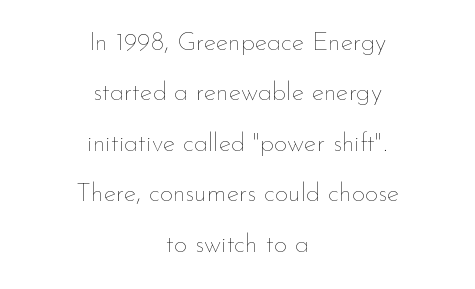
{"italic": "no", "bold": "no", "underline": "no", "align": "center", "line_spacing": "loose", "line_spacing_ratio": 1.94, "letter_spacing": "normal", "letter_spacing_em": 0.0, "glyph_px": 26}
